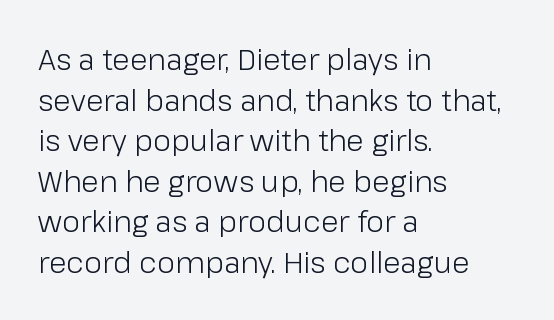
{"serif": "no", "italic": "no", "bold": "no", "weight": "light", "width": "normal", "stroke_contrast": "low", "x_height": "medium", "monospaced": "no", "underline": "no", "align": "left", "line_spacing": "normal", "line_spacing_ratio": 1.4, "letter_spacing": "normal", "letter_spacing_em": 0.0, "glyph_px": 29}
